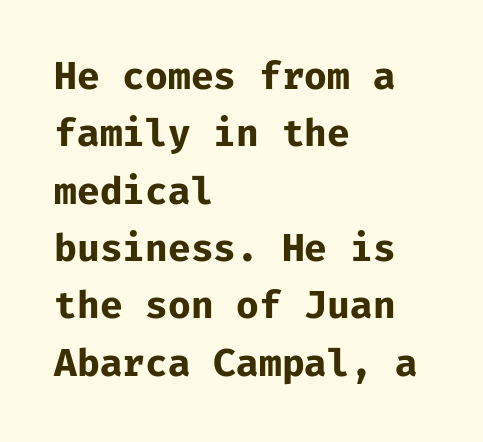
Q: Is the text bold? A: Yes.
Q: Is the text italic (slanted)? A: No, it is upright.
Q: Is the typeface a serif or a sans-serif typeface? A: Sans-serif.
Q: Is the text underlined? A: No.
Q: How is the paragraph aligned? A: Left-aligned.
Q: Is the spacing between letters normal or unusually wide? A: Normal.
Q: Is the spacing between lines tight, normal or loose? A: Normal.
Q: Width (condensed, normal, or wide)? A: Normal.
Q: Stroke contrast? A: Low.
Q: x-height? A: Medium.
Q: Monospaced? A: Yes.
